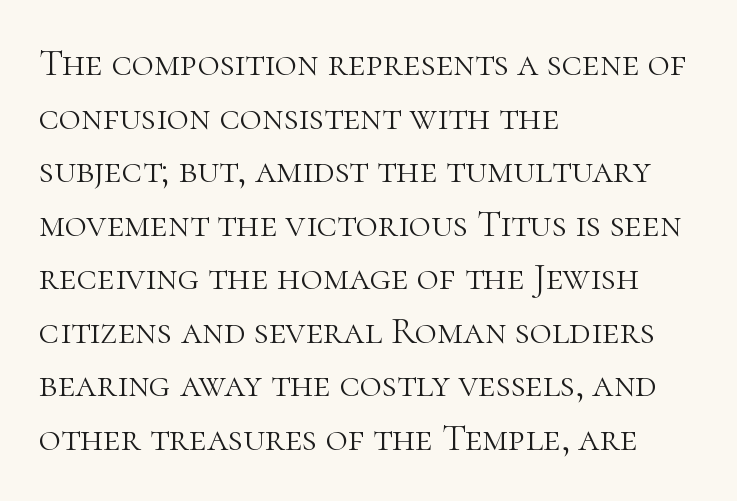
The image shows 38 px light serif type, upright; set left-aligned, normal line spacing (1.41x), normal letter spacing, not underlined; high stroke contrast and a medium x-height.
